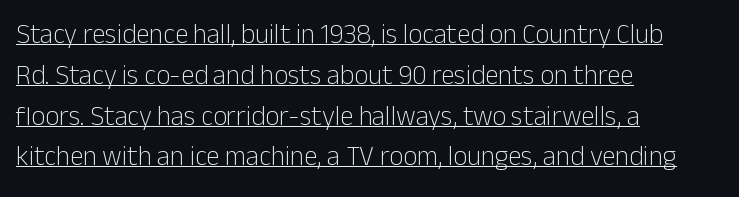
Q: Is the text bold? A: No.
Q: Is the text italic (slanted)? A: No, it is upright.
Q: Is the text underlined? A: Yes.
Q: How is the paragraph aligned? A: Left-aligned.
Q: Is the spacing between letters normal or unusually wide? A: Normal.
Q: Is the spacing between lines tight, normal or loose? A: Normal.
